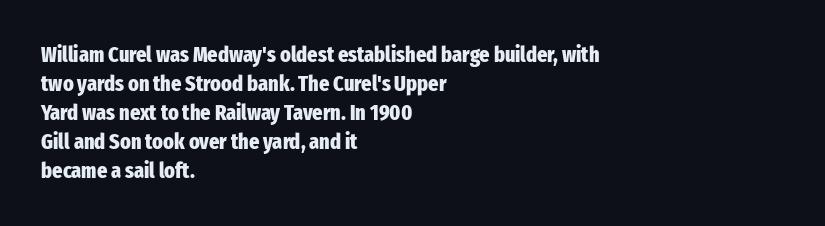
I'd describe the lettering as bold — thick and assertive. Line starts are locked; line ends wander. Nope, not italic — everything's standing straight. Only glyphs here, with clear space below each row.
